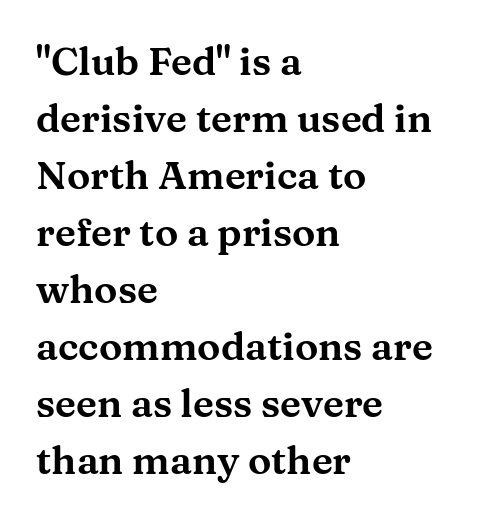
The image shows 39 px wide serif type, upright; set left-aligned, normal line spacing (1.46x), normal letter spacing, not underlined; medium stroke contrast and a medium x-height.
